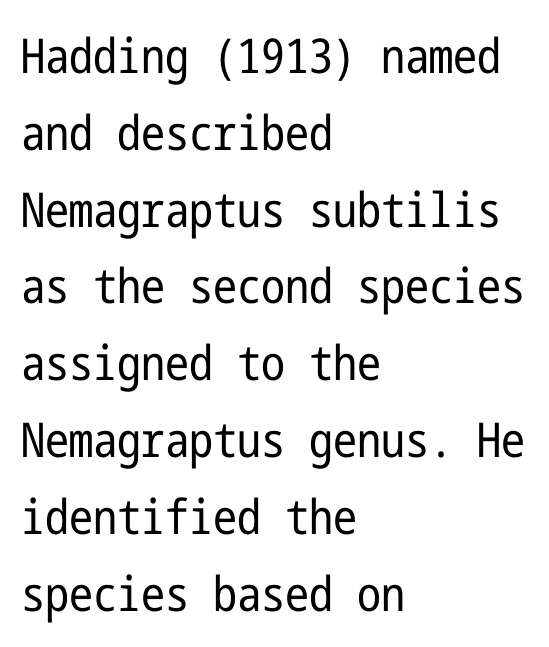
Line starts are locked; line ends wander. The space between consecutive lines is moderate. Students, note that the glyphs here touch the page at normal intervals. Underline: absent. Is the type heavy? It reads as light-to-regular instead.
